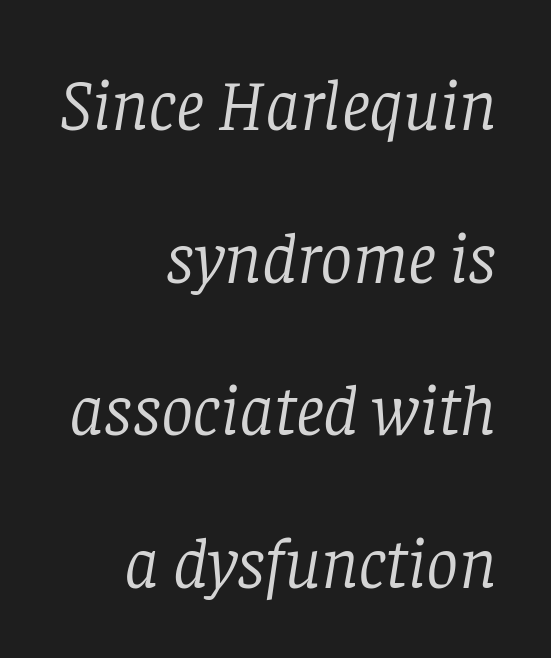
{"serif": "yes", "italic": "yes", "lean": "right", "slant_degrees": 8, "bold": "no", "weight": "light", "width": "normal", "stroke_contrast": "low", "x_height": "large", "monospaced": "no", "underline": "no", "align": "right", "line_spacing": "loose", "line_spacing_ratio": 2.12, "letter_spacing": "normal", "letter_spacing_em": 0.0, "glyph_px": 72}
